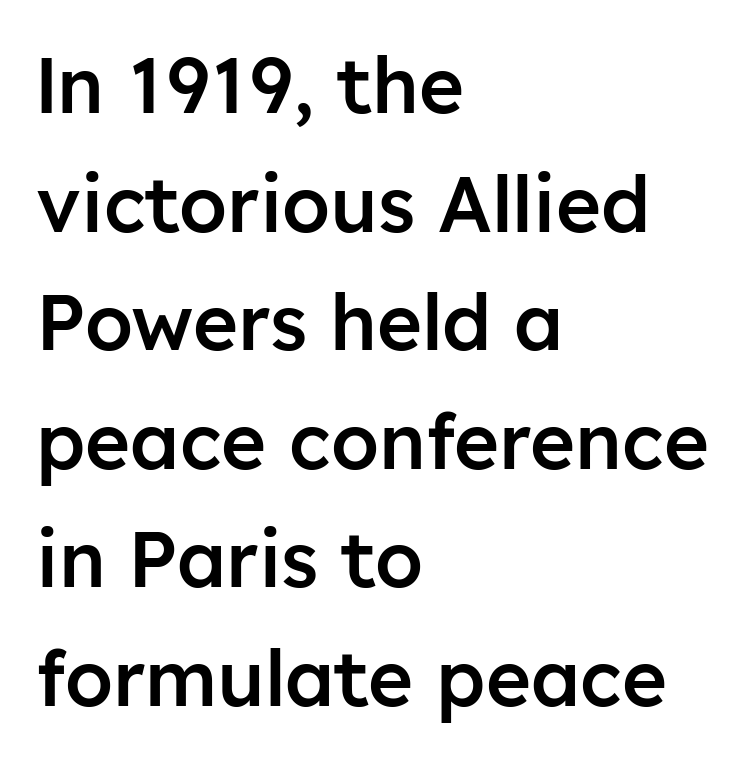
The image shows 77 px semibold sans-serif type, upright; set left-aligned, normal line spacing (1.54x), normal letter spacing, not underlined; low stroke contrast and a medium x-height.
